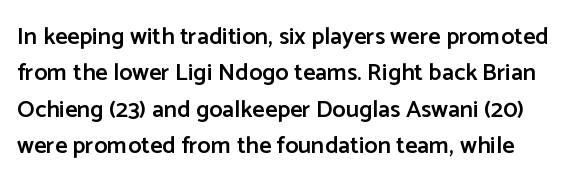
{"italic": "no", "bold": "semi", "underline": "no", "line_spacing": "normal", "line_spacing_ratio": 1.52, "letter_spacing": "normal", "letter_spacing_em": 0.0, "glyph_px": 24}
